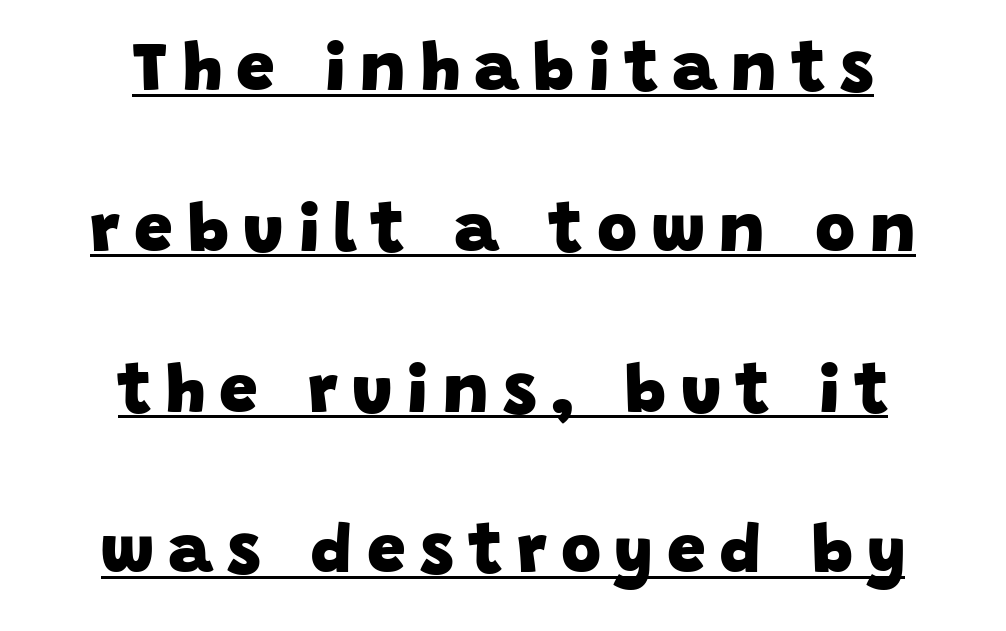
{"serif": "no", "bold": "yes", "weight": "heavy", "width": "normal", "stroke_contrast": "low", "x_height": "large", "monospaced": "no", "underline": "yes", "align": "center", "line_spacing": "loose", "line_spacing_ratio": 2.33, "letter_spacing": "wide", "letter_spacing_em": 0.21, "glyph_px": 69}
